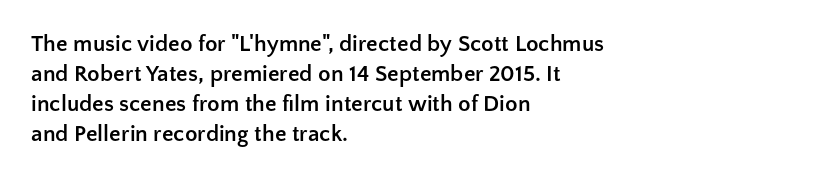
{"italic": "no", "bold": "yes", "underline": "no", "align": "left", "line_spacing": "normal", "line_spacing_ratio": 1.3, "letter_spacing": "normal", "letter_spacing_em": 0.0, "glyph_px": 23}
